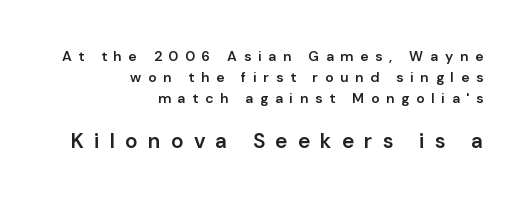
The image shows 21 px text type, upright; set right-aligned, normal line spacing (1.5x), unusually wide letter spacing (+0.48 em), not underlined; the second (bottom) block is 1.5x larger.
